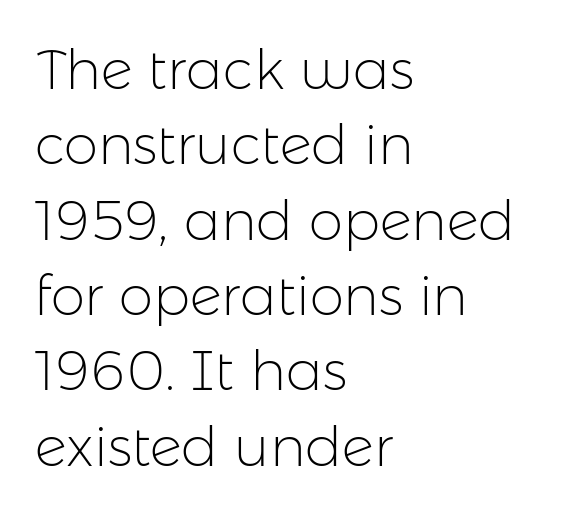
Anything drawn beneath the words? Only blank space. Posture: vertical. Stem width sits at or under what a default text font uses. Leading: standard. Compared with a centered layout, this one pins lines to the left instead.
